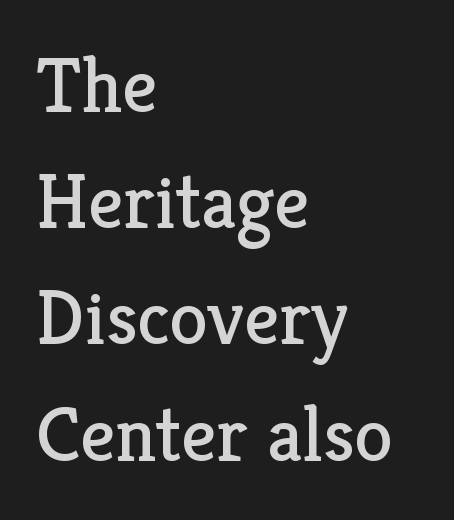
Note: serifs present on the glyphs. Is this a heavy cut? Hardly; it is regular or lighter. Compared with typical paragraphs, the rows here are spaced about the same. The face used here is proportionally spaced, like ordinary book or web type.
